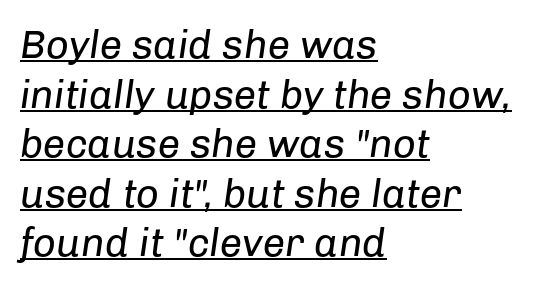
Q: Is the text bold? A: No.
Q: Is the text italic (slanted)? A: Yes, it leans right by about 8 degrees.
Q: Is the text underlined? A: Yes.
Q: How is the paragraph aligned? A: Left-aligned.
Q: Is the spacing between letters normal or unusually wide? A: Normal.
Q: Width (condensed, normal, or wide)? A: Normal.
Q: Stroke contrast? A: Low.
Q: x-height? A: Medium.
Q: Monospaced? A: No.
